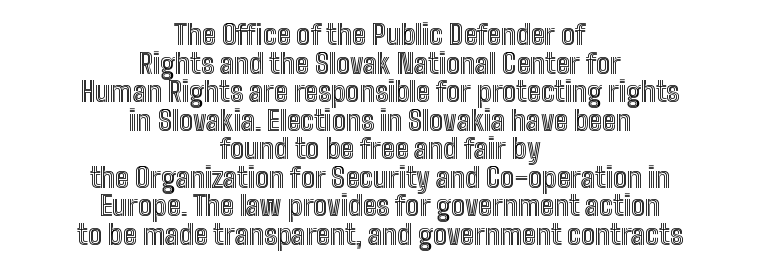
This sample trades vertical openness for compactness between lines. Designer's note — italics off, roman on. The area under the type is left untouched. A centered setting, common on invitations and titles, is used for this passage. Note the varied advance widths — an 'i' is clearly narrower than an 'm'. The face used here is rendered with its standard letterfit.
